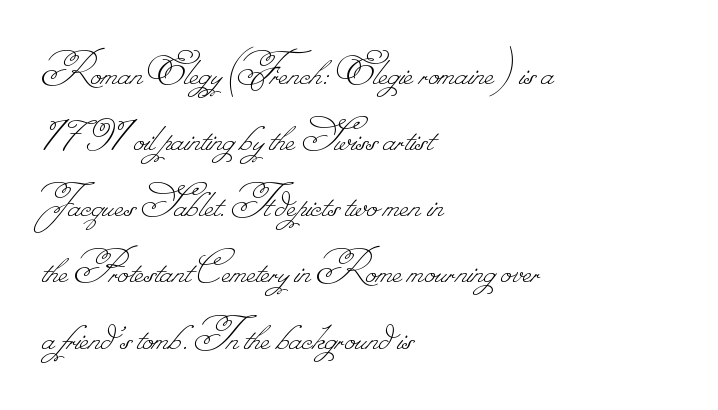
Think of a printed novel: that variable character pitch is what you see here. Interline gaps are of average width in this sample. Glyph-to-glyph distance matches everyday printed text. Clear beneath every line of the passage. The typeface has the unassuming heft of standard copy or less.
